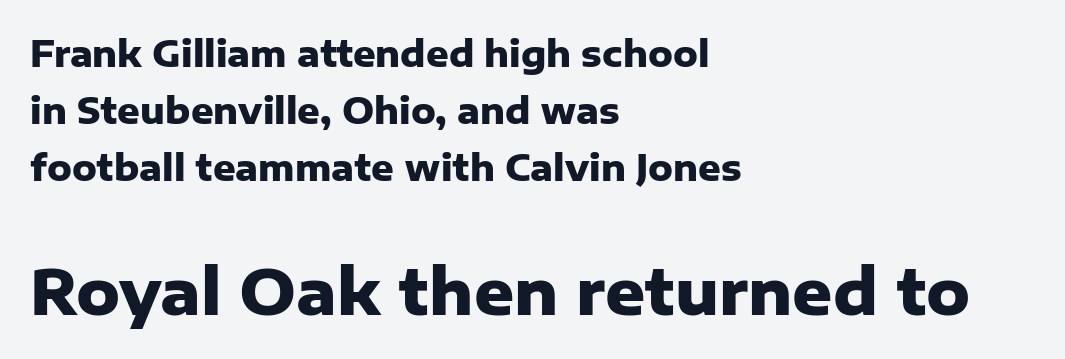
{"serif": "no", "italic": "no", "bold": "yes", "weight": "heavy", "width": "normal", "stroke_contrast": "low", "x_height": "medium", "monospaced": "no", "underline": "no", "align": "left", "line_spacing": "normal", "line_spacing_ratio": 1.63, "letter_spacing": "normal", "letter_spacing_em": 0.0, "larger_block": "second", "size_ratio": 1.77, "glyph_px": 62}
